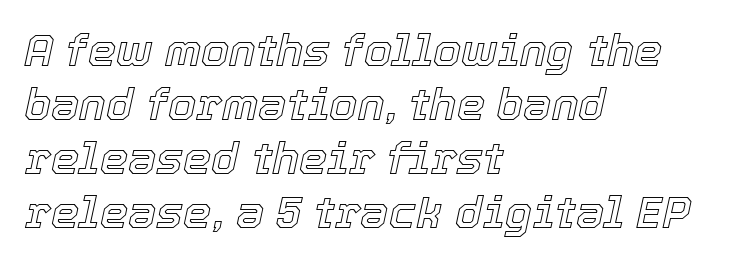
Q: Is the text italic (slanted)? A: Yes, it leans right by about 12 degrees.
Q: Is the text underlined? A: No.
Q: How is the paragraph aligned? A: Left-aligned.
Q: Is the spacing between letters normal or unusually wide? A: Normal.
Q: Width (condensed, normal, or wide)? A: Normal.
Q: x-height? A: Medium.
Q: Monospaced? A: No.
